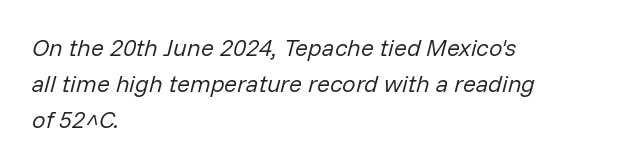
Q: Is the text bold? A: No.
Q: Is the text italic (slanted)? A: Yes, it leans right by about 14 degrees.
Q: Is the text underlined? A: No.
Q: How is the paragraph aligned? A: Left-aligned.
Q: Is the spacing between letters normal or unusually wide? A: Normal.
Q: Is the spacing between lines tight, normal or loose? A: Normal.
